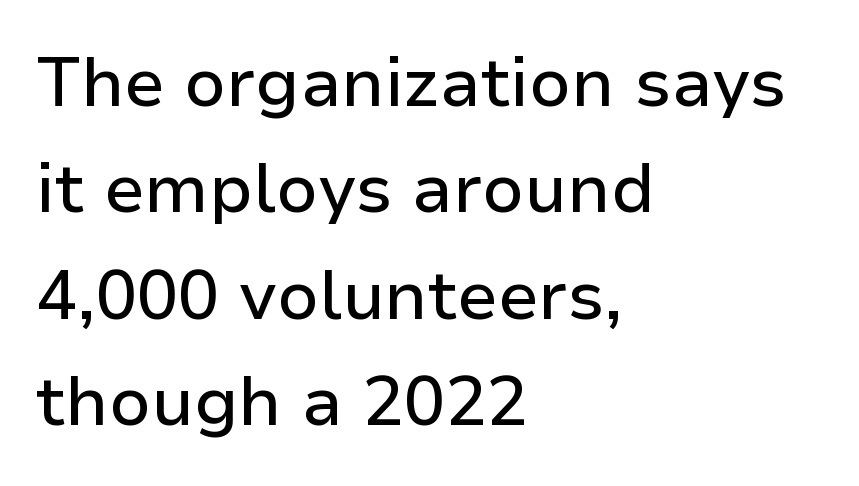
Q: Is the text italic (slanted)? A: No, it is upright.
Q: Is the typeface a serif or a sans-serif typeface? A: Sans-serif.
Q: Is the text underlined? A: No.
Q: How is the paragraph aligned? A: Left-aligned.
Q: Is the spacing between letters normal or unusually wide? A: Normal.
Q: Is the spacing between lines tight, normal or loose? A: Normal.
Q: Width (condensed, normal, or wide)? A: Normal.
Q: Stroke contrast? A: Low.
Q: x-height? A: Medium.
Q: Monospaced? A: No.
